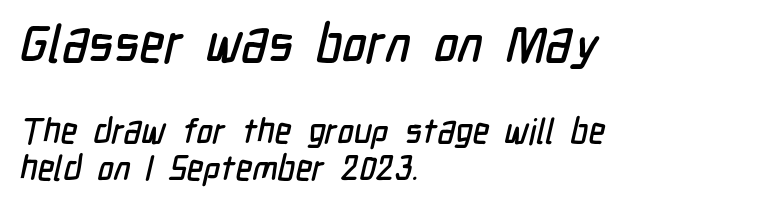
In CSS terms this would be text-align: left. No extra tracking has been applied to these lines. What kind of face is this? One without serifs — a sans. The letters advance in unequal steps, a hallmark of proportional type. In this sample the first text group is rendered at the bigger scale. The area under the type is left untouched.
